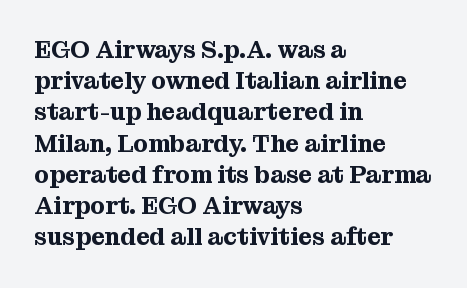
Does the copy run flush right? No — it runs flush left. The font's upright variant was chosen for this text. Descender tails drop into unmarked territory. Reading down the column, the eye jumps a familiar distance to each next line.
